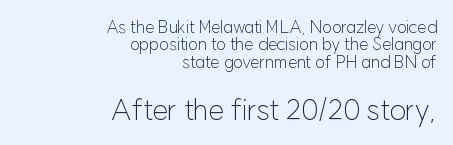
{"serif": "no", "italic": "no", "bold": "no", "weight": "light", "width": "normal", "stroke_contrast": "low", "x_height": "medium", "monospaced": "no", "underline": "no", "align": "right", "line_spacing": "tight", "line_spacing_ratio": 1.02, "letter_spacing": "normal", "letter_spacing_em": 0.0, "larger_block": "second", "size_ratio": 1.71, "glyph_px": 29}
